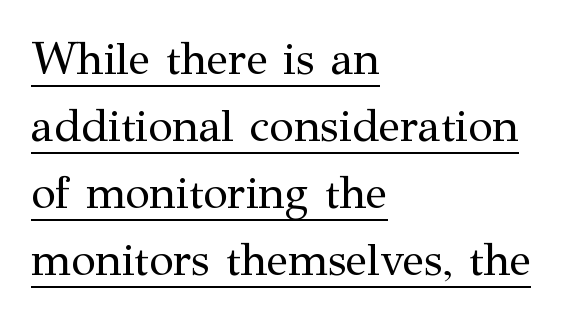
Q: Is the text bold? A: No.
Q: Is the text italic (slanted)? A: No, it is upright.
Q: Is the typeface a serif or a sans-serif typeface? A: Serif.
Q: Is the text underlined? A: Yes.
Q: How is the paragraph aligned? A: Left-aligned.
Q: Is the spacing between letters normal or unusually wide? A: Normal.
Q: Is the spacing between lines tight, normal or loose? A: Normal.
Q: Width (condensed, normal, or wide)? A: Normal.
Q: Stroke contrast? A: Medium.
Q: x-height? A: Medium.
Q: Monospaced? A: No.
